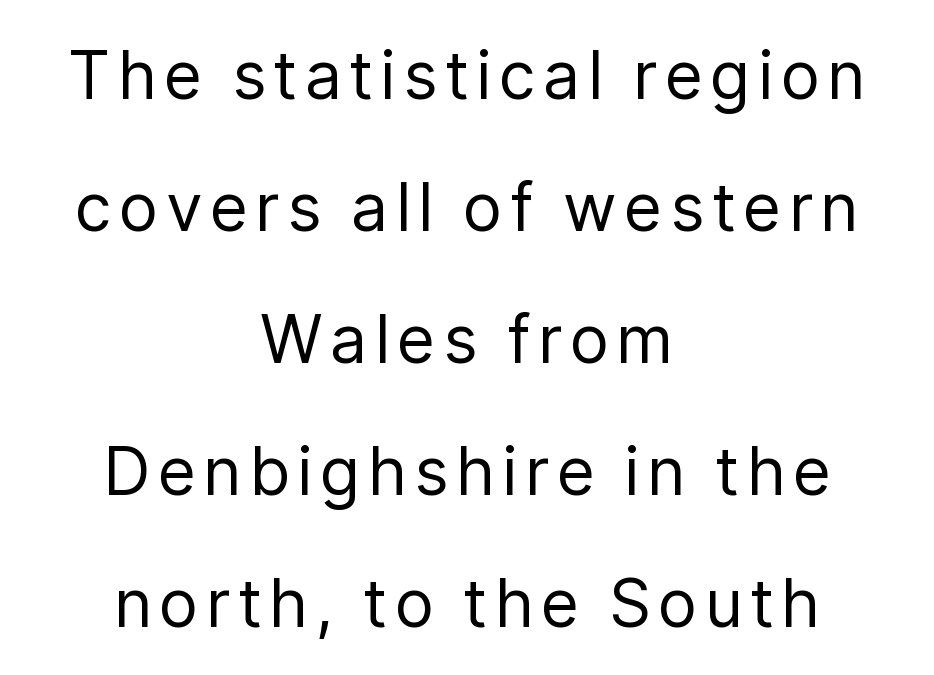
{"serif": "no", "italic": "no", "bold": "no", "weight": "regular", "width": "normal", "stroke_contrast": "low", "x_height": "medium", "monospaced": "no", "underline": "no", "align": "center", "line_spacing": "loose", "line_spacing_ratio": 2.0, "glyph_px": 66}
